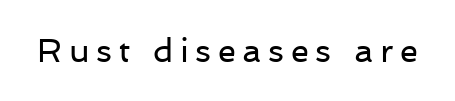
Compared with typical body copy, the letter spacing here is much looser. A quiet, ordinary-to-light weight characterises the typeface. Anything drawn beneath the words? Only blank space. The characters display no serif detailing; their extremities are plain. Character widths vary here, with narrow letters taking less room than wide ones. These lines were composed using upright roman letters.
